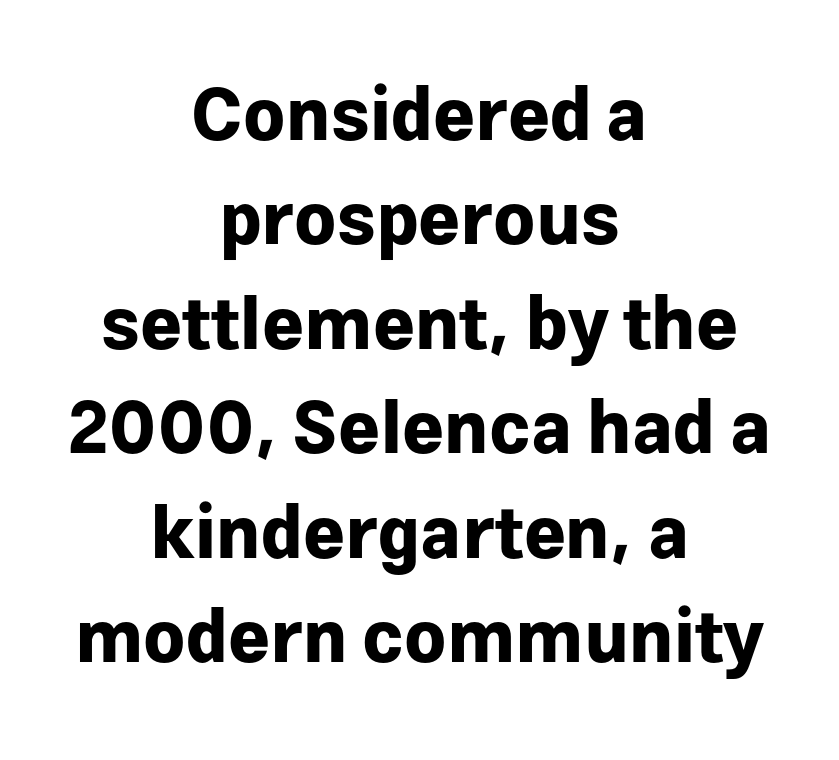
{"serif": "no", "italic": "no", "bold": "yes", "weight": "bold", "width": "normal", "stroke_contrast": "low", "x_height": "medium", "monospaced": "no", "underline": "no", "align": "center", "line_spacing": "normal", "line_spacing_ratio": 1.45, "letter_spacing": "normal", "letter_spacing_em": 0.0, "glyph_px": 72}
